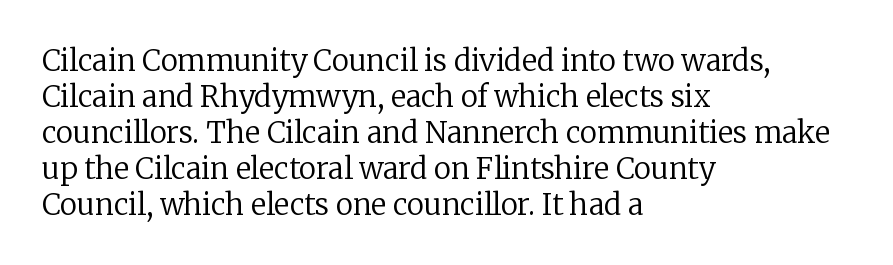
The foot of each line stays bare and open. Nothing unusual about the tracking: characters are spaced as the font intends. The letters carry serifs — small finishing strokes at the ends of their stems. The strokes are not fattened; the text isn't bold. Each letter keeps its own natural width here, so spacing adapts to shape. Is there any slant? The stems are plumb.
